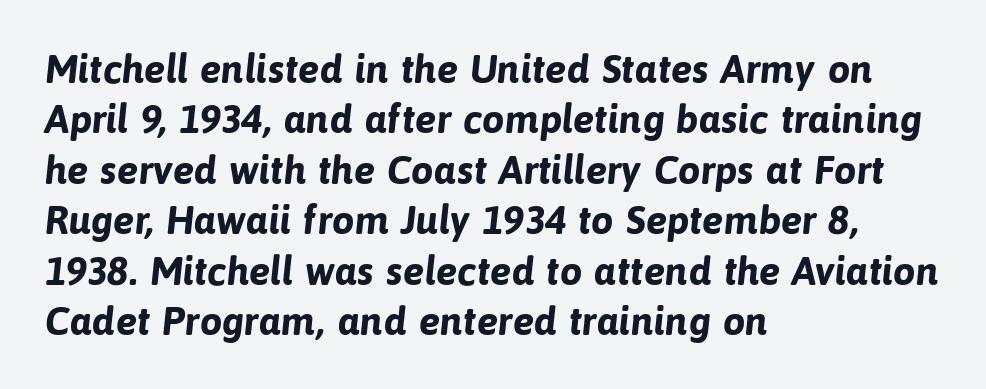
The image shows 40 px bold sans-serif type; set left-aligned, normal line spacing (1.26x), normal letter spacing, not underlined; low stroke contrast and a medium x-height.
